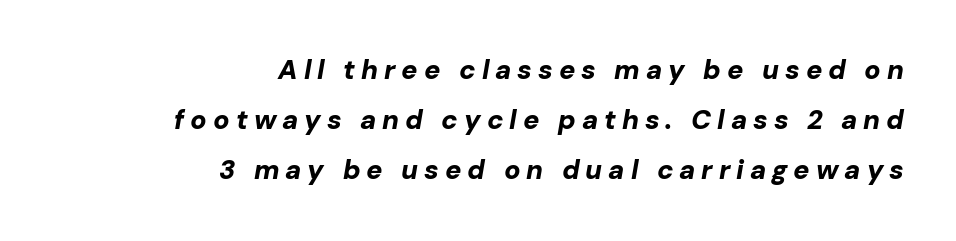
{"italic": "yes", "lean": "right", "slant_degrees": 10, "bold": "yes", "underline": "no", "align": "right", "line_spacing_ratio": 1.86, "letter_spacing": "wide", "letter_spacing_em": 0.22, "glyph_px": 27}
